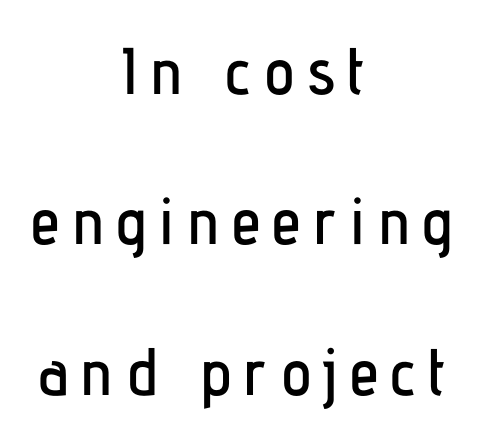
Q: Is the text italic (slanted)? A: No, it is upright.
Q: Is the typeface a serif or a sans-serif typeface? A: Sans-serif.
Q: Is the text underlined? A: No.
Q: How is the paragraph aligned? A: Centered.
Q: Is the spacing between lines tight, normal or loose? A: Loose.
Q: Width (condensed, normal, or wide)? A: Condensed.
Q: Stroke contrast? A: Low.
Q: x-height? A: Medium.
Q: Monospaced? A: No.
